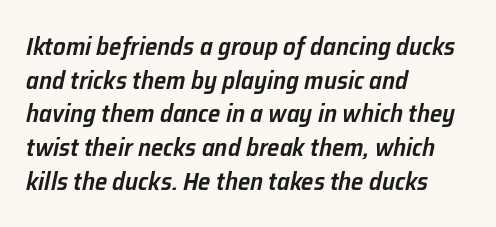
{"italic": "yes", "lean": "right", "slant_degrees": 12, "bold": "semi", "underline": "no", "align": "left", "line_spacing": "normal", "line_spacing_ratio": 1.35, "letter_spacing": "normal", "letter_spacing_em": 0.0, "glyph_px": 25}
